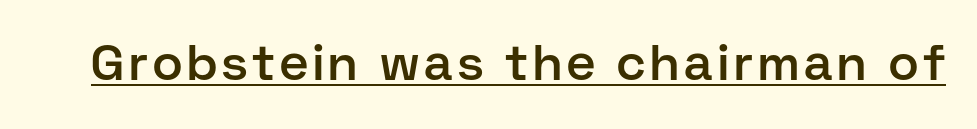
Varying glyph widths throughout — classic text-font behaviour. Looks like someone drew a line under every word here. I'd describe the lettering as semibold — firm but not a full bold. Notice how the stems are strictly vertical — no italics here.
